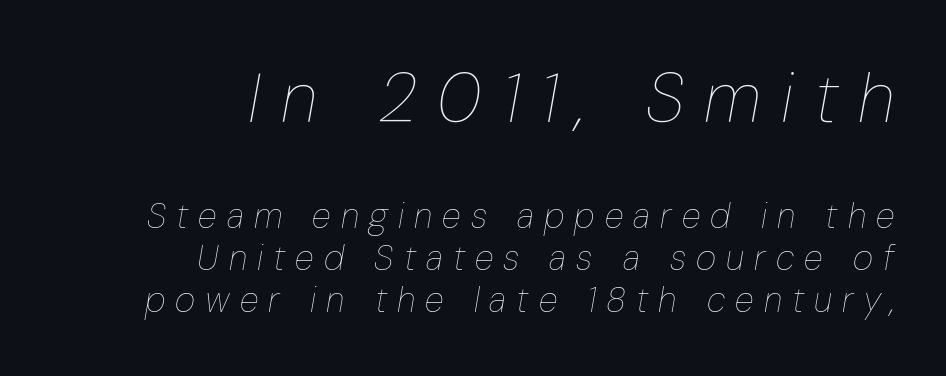
The image shows 70 px thin, condensed type, italic (leaning right); set right-aligned, line spacing 1.21x, unusually wide letter spacing (+0.29 em), not underlined; the first (top) block is 2.0x larger; low stroke contrast and a medium x-height.
